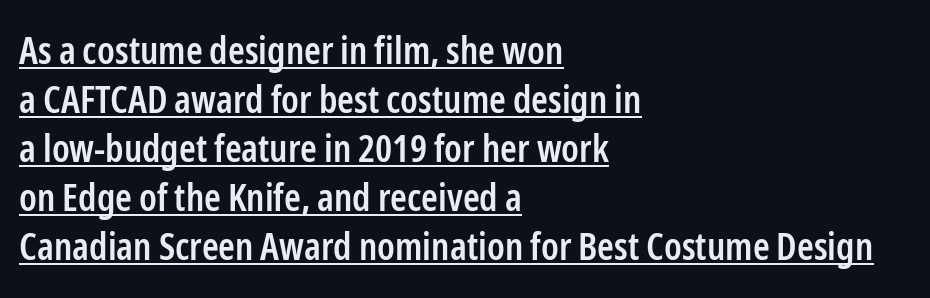
Q: Is the text bold? A: Semi-bold.
Q: Is the text italic (slanted)? A: No, it is upright.
Q: Is the typeface a serif or a sans-serif typeface? A: Sans-serif.
Q: Is the text underlined? A: Yes.
Q: How is the paragraph aligned? A: Left-aligned.
Q: Is the spacing between letters normal or unusually wide? A: Normal.
Q: Is the spacing between lines tight, normal or loose? A: Normal.
Q: Width (condensed, normal, or wide)? A: Condensed.
Q: Stroke contrast? A: Low.
Q: x-height? A: Medium.
Q: Monospaced? A: No.
